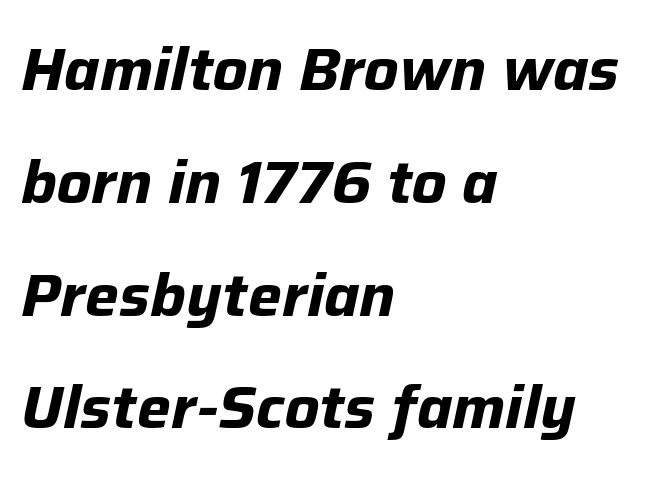
Rule under the text: the space is simply empty. These lines keep a tight, regular rhythm from letter to letter. As a designer I'd log this as weight 700, bold. There's an unmistakable incline to the writing here. Visually the block forms a straight wall on the left and a jagged coastline on the right.
